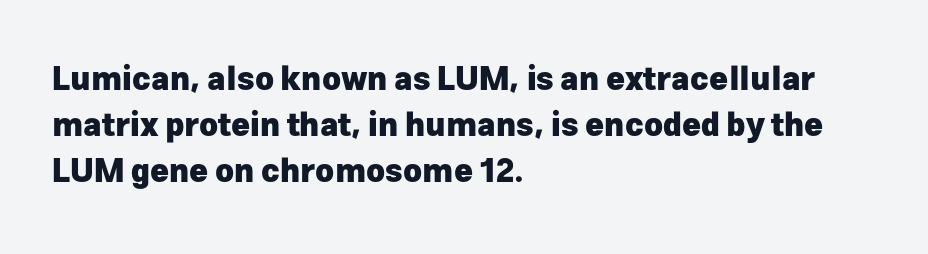
The letters are bold, with thick, heavy strokes. This is the regular roman posture of the typeface. The passage shown stacks its lines at a standard gap. The passage shown is not underscored anywhere. The rag falls on the right side of this text block. The rendering uses natural spacing where letterforms have individual widths.
